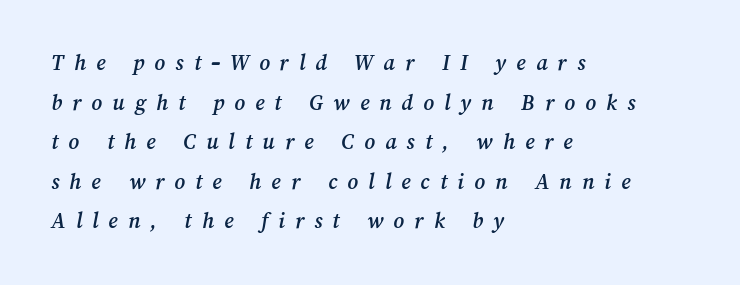
{"underline": "no", "align": "left", "line_spacing_ratio": 1.72, "letter_spacing": "wide", "letter_spacing_em": 0.44, "glyph_px": 23}
